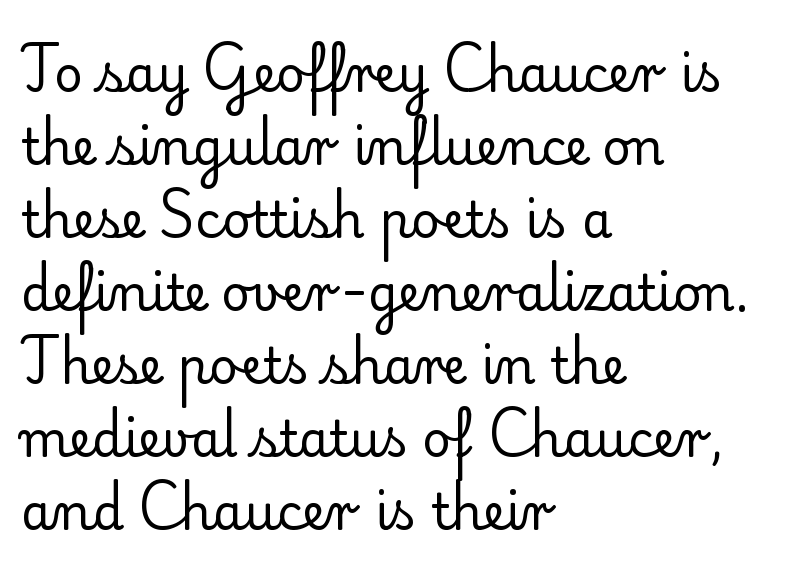
Q: Is the text bold? A: No.
Q: Is the text italic (slanted)? A: No, it is upright.
Q: Is the typeface a serif or a sans-serif typeface? A: Serif.
Q: Is the text underlined? A: No.
Q: How is the paragraph aligned? A: Left-aligned.
Q: Is the spacing between letters normal or unusually wide? A: Normal.
Q: Is the spacing between lines tight, normal or loose? A: Normal.
Q: Width (condensed, normal, or wide)? A: Normal.
Q: Stroke contrast? A: Low.
Q: x-height? A: Small.
Q: Monospaced? A: No.
